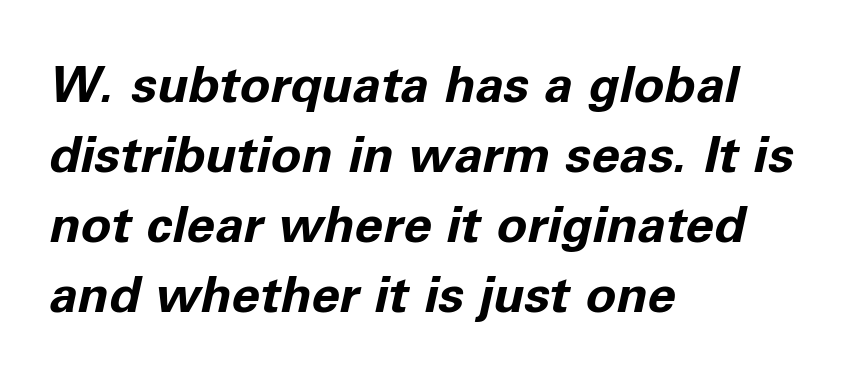
Q: Is the text bold? A: Yes.
Q: Is the text italic (slanted)? A: Yes, it leans right by about 11 degrees.
Q: Is the text underlined? A: No.
Q: How is the paragraph aligned? A: Left-aligned.
Q: Is the spacing between letters normal or unusually wide? A: Normal.
Q: Is the spacing between lines tight, normal or loose? A: Normal.
Q: Width (condensed, normal, or wide)? A: Normal.
Q: Stroke contrast? A: Low.
Q: x-height? A: Medium.
Q: Monospaced? A: No.
